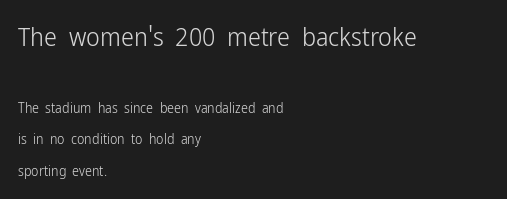
The image shows 26 px text type, upright; set left-aligned, loose line spacing (2.26x), normal letter spacing, not underlined; the first (top) block is 1.86x larger.
